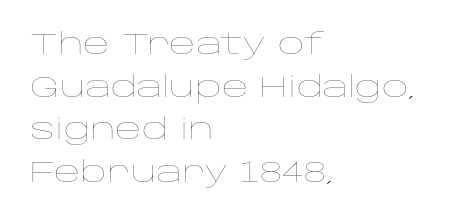
{"italic": "no", "bold": "no", "weight": "thin", "width": "wide", "stroke_contrast": "low", "x_height": "large", "monospaced": "no", "underline": "no", "align": "left", "line_spacing": "normal", "line_spacing_ratio": 1.47, "letter_spacing": "normal", "letter_spacing_em": 0.0, "glyph_px": 29}
